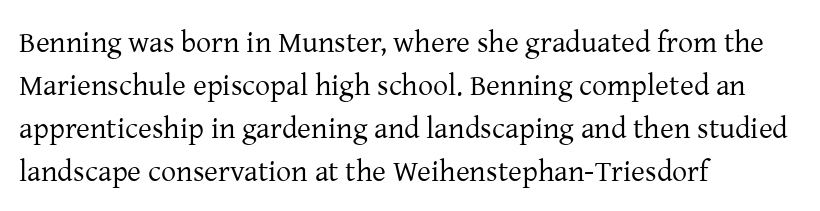
The image shows 30 px regular-weight serif type, upright; set left-aligned, normal line spacing (1.43x), normal letter spacing, not underlined; low stroke contrast and a medium x-height.
